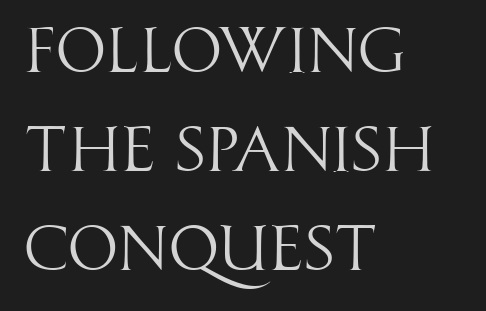
The passage shown is not underscored anywhere. Spacing between characters is what you'd get straight out of the box. The setting favours the left margin, as ordinary paragraphs usually do. Unbolded letterforms with no extra heft. Tall strokes in this sample are plumb rather than angled.
